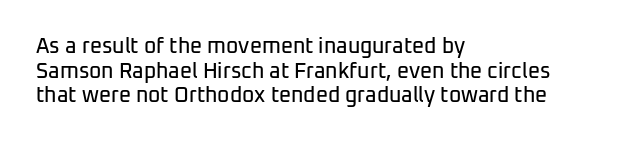
{"italic": "no", "underline": "no", "align": "left", "line_spacing_ratio": 1.17, "letter_spacing": "normal", "letter_spacing_em": 0.0, "glyph_px": 21}
